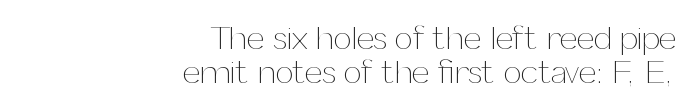
Q: Is the text bold? A: No.
Q: Is the text italic (slanted)? A: No, it is upright.
Q: Is the text underlined? A: No.
Q: How is the paragraph aligned? A: Right-aligned.
Q: Is the spacing between letters normal or unusually wide? A: Normal.
Q: Is the spacing between lines tight, normal or loose? A: Tight.
Q: Width (condensed, normal, or wide)? A: Normal.
Q: Stroke contrast? A: Medium.
Q: x-height? A: Medium.
Q: Monospaced? A: No.
